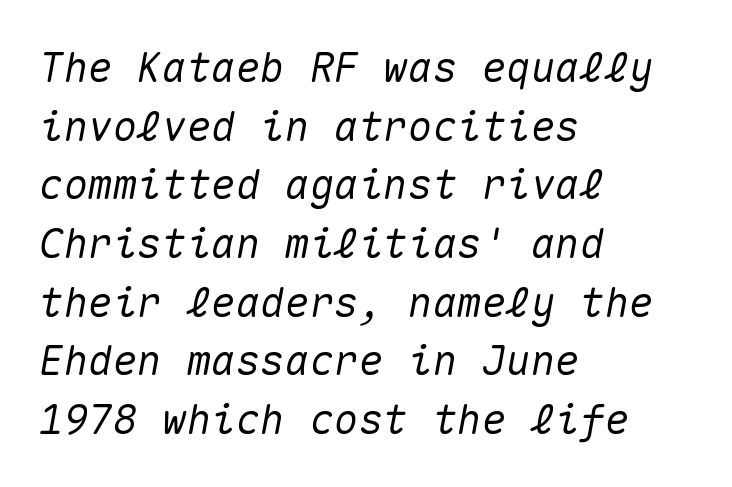
The image shows 41 px text type, italic (leaning right), monospaced; set left-aligned, normal line spacing (1.43x), normal letter spacing, not underlined; medium stroke contrast and a medium x-height.
